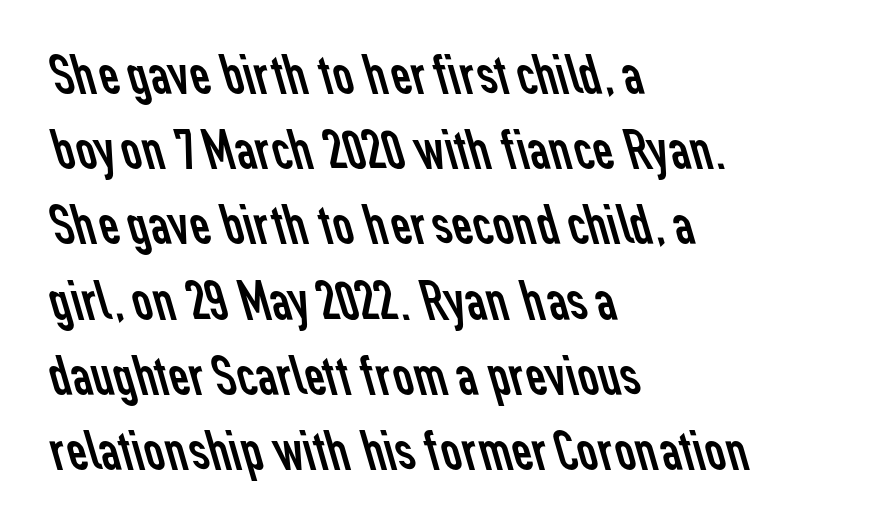
Q: Is the text bold? A: No.
Q: Is the typeface a serif or a sans-serif typeface? A: Sans-serif.
Q: Is the text underlined? A: No.
Q: How is the paragraph aligned? A: Left-aligned.
Q: Is the spacing between letters normal or unusually wide? A: Normal.
Q: Is the spacing between lines tight, normal or loose? A: Normal.
Q: Width (condensed, normal, or wide)? A: Normal.
Q: Stroke contrast? A: Low.
Q: x-height? A: Medium.
Q: Monospaced? A: No.
